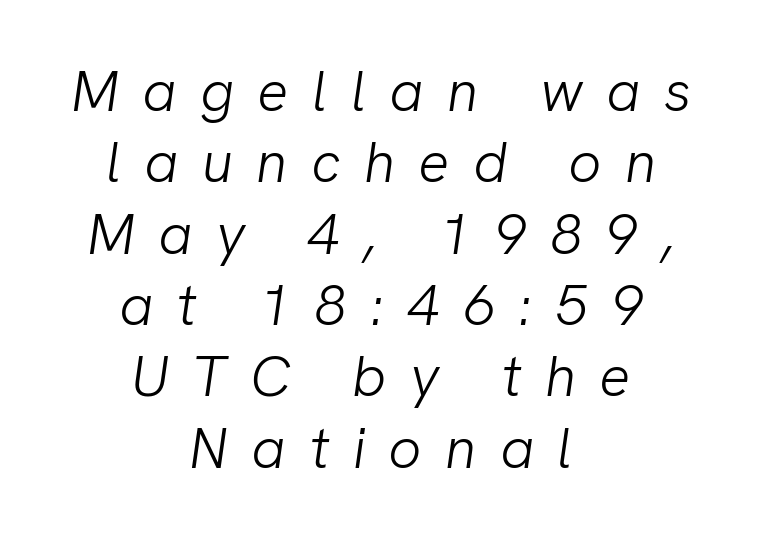
The image shows 58 px light sans-serif type; set centered, line spacing 1.23x, unusually wide letter spacing (+0.4 em), not underlined; low stroke contrast and a medium x-height.
